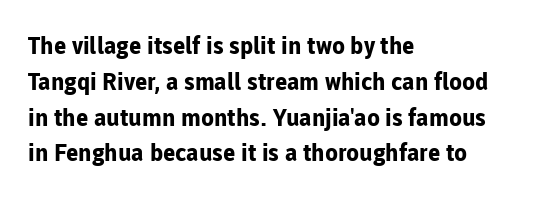
{"italic": "no", "bold": "yes", "underline": "no", "align": "left", "line_spacing": "normal", "line_spacing_ratio": 1.49, "letter_spacing": "normal", "letter_spacing_em": 0.0, "glyph_px": 24}
